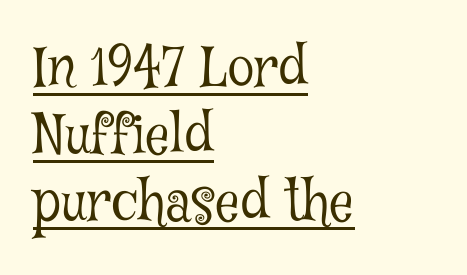
Q: Is the text bold? A: No.
Q: Is the text italic (slanted)? A: No, it is upright.
Q: Is the typeface a serif or a sans-serif typeface? A: Serif.
Q: Is the text underlined? A: Yes.
Q: How is the paragraph aligned? A: Left-aligned.
Q: Is the spacing between letters normal or unusually wide? A: Normal.
Q: Width (condensed, normal, or wide)? A: Condensed.
Q: Stroke contrast? A: Low.
Q: x-height? A: Medium.
Q: Monospaced? A: No.
